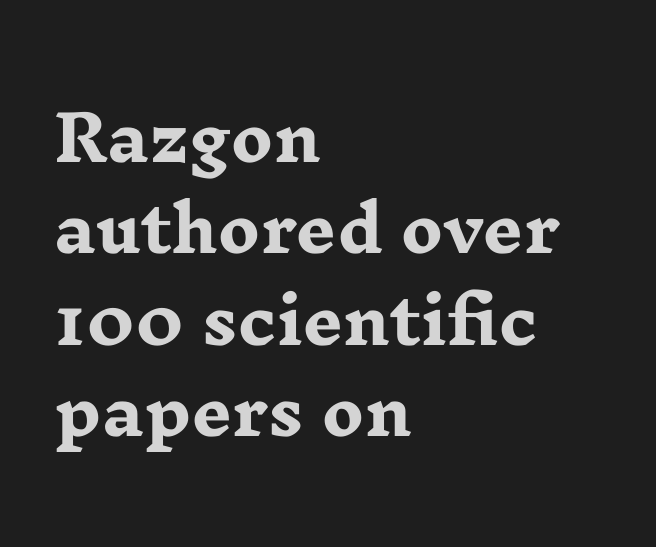
Q: Is the text bold? A: Yes.
Q: Is the text italic (slanted)? A: No, it is upright.
Q: Is the typeface a serif or a sans-serif typeface? A: Serif.
Q: Is the text underlined? A: No.
Q: How is the paragraph aligned? A: Left-aligned.
Q: Is the spacing between letters normal or unusually wide? A: Normal.
Q: Is the spacing between lines tight, normal or loose? A: Normal.
Q: Width (condensed, normal, or wide)? A: Wide.
Q: Stroke contrast? A: Low.
Q: x-height? A: Medium.
Q: Monospaced? A: No.
